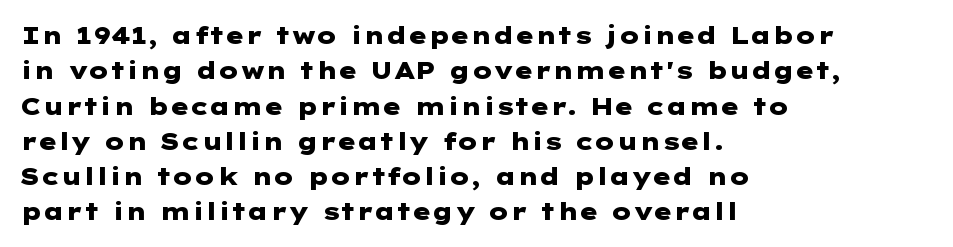
Q: Is the text bold? A: Yes.
Q: Is the text italic (slanted)? A: No, it is upright.
Q: Is the text underlined? A: No.
Q: How is the paragraph aligned? A: Left-aligned.
Q: Is the spacing between letters normal or unusually wide? A: Normal.
Q: Is the spacing between lines tight, normal or loose? A: Normal.
